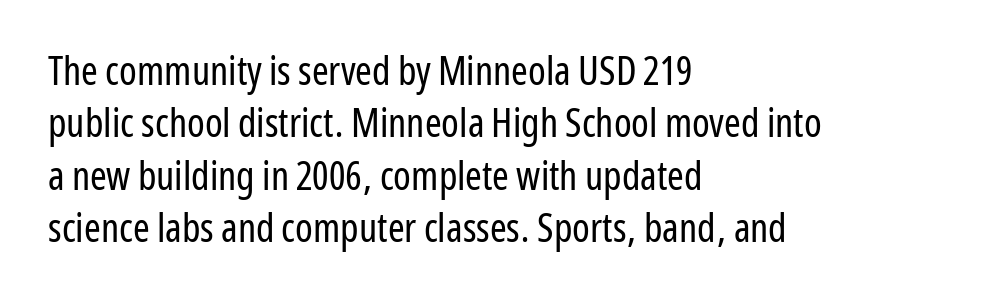
The image shows 40 px regular-weight, condensed sans-serif type, upright; set left-aligned, normal line spacing (1.31x), normal letter spacing, not underlined; low stroke contrast and a medium x-height.
